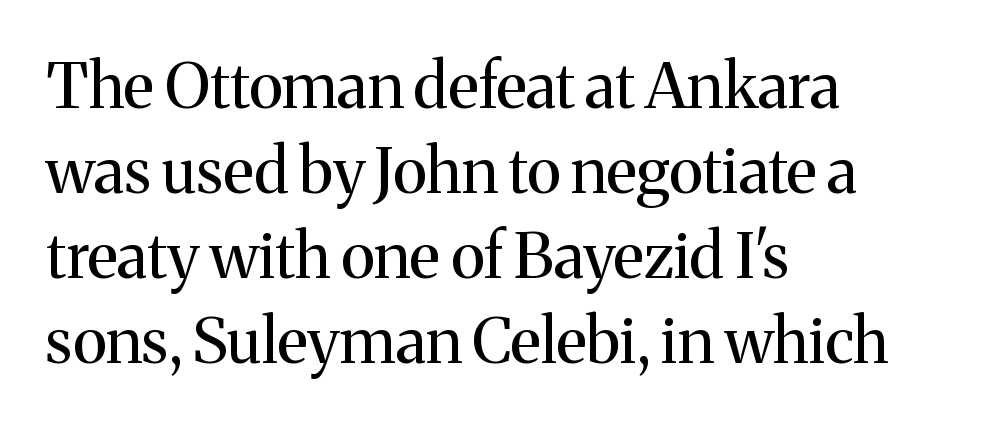
The image shows 63 px regular-weight serif type, upright; set left-aligned, normal line spacing (1.35x), normal letter spacing, not underlined; medium stroke contrast and a medium x-height.
